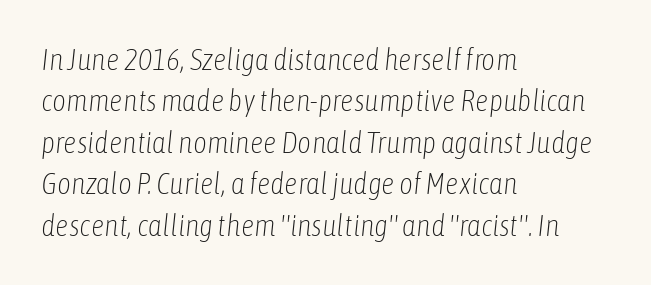
The image shows 30 px light, condensed type, italic (leaning right); set left-aligned, normal line spacing (1.38x), normal letter spacing, not underlined; low stroke contrast and a medium x-height.
